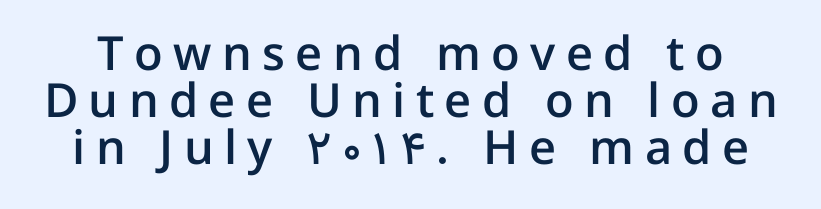
{"serif": "no", "italic": "no", "bold": "semi", "weight": "semibold", "width": "normal", "stroke_contrast": "low", "x_height": "medium", "monospaced": "no", "underline": "no", "line_spacing": "tight", "line_spacing_ratio": 1.0, "letter_spacing": "wide", "letter_spacing_em": 0.22, "glyph_px": 47}
